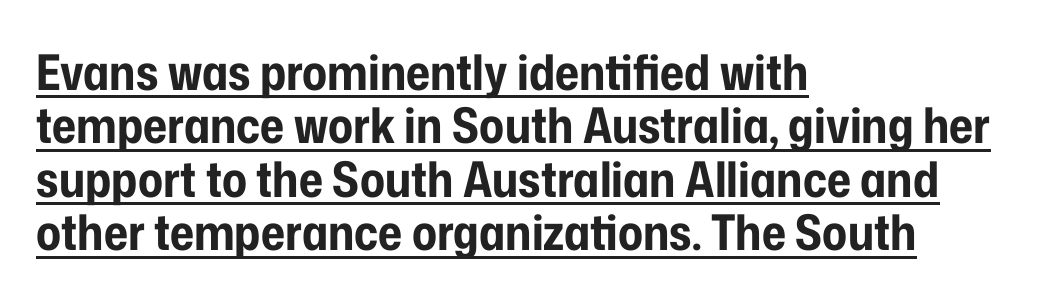
Q: Is the text bold? A: Yes.
Q: Is the text italic (slanted)? A: No, it is upright.
Q: Is the typeface a serif or a sans-serif typeface? A: Sans-serif.
Q: Is the text underlined? A: Yes.
Q: How is the paragraph aligned? A: Left-aligned.
Q: Is the spacing between letters normal or unusually wide? A: Normal.
Q: Is the spacing between lines tight, normal or loose? A: Tight.
Q: Width (condensed, normal, or wide)? A: Condensed.
Q: Stroke contrast? A: Low.
Q: x-height? A: Medium.
Q: Monospaced? A: No.
